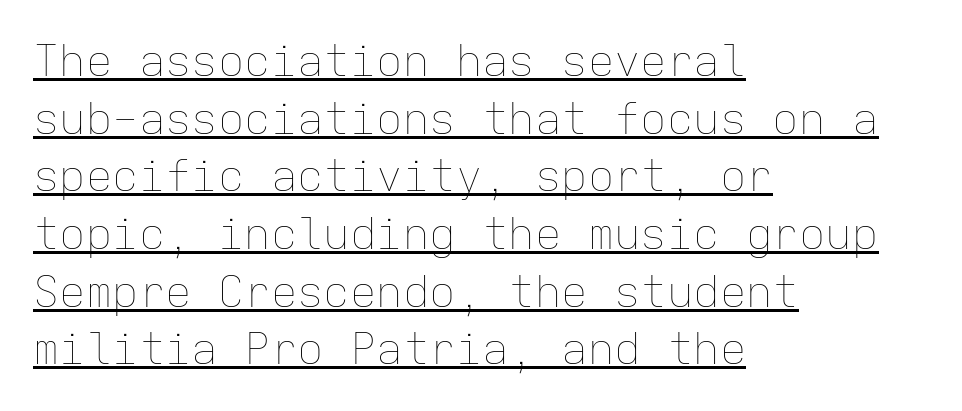
Q: Is the text bold? A: No.
Q: Is the text italic (slanted)? A: No, it is upright.
Q: Is the text underlined? A: Yes.
Q: How is the paragraph aligned? A: Left-aligned.
Q: Is the spacing between letters normal or unusually wide? A: Normal.
Q: Is the spacing between lines tight, normal or loose? A: Normal.
Q: Width (condensed, normal, or wide)? A: Normal.
Q: Stroke contrast? A: Low.
Q: x-height? A: Medium.
Q: Monospaced? A: Yes.
